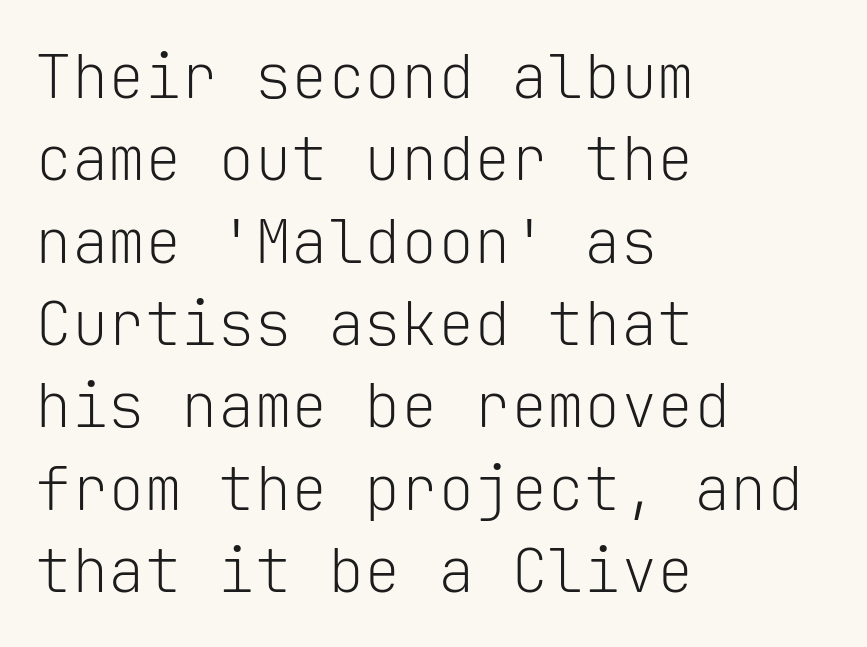
{"serif": "no", "italic": "no", "bold": "no", "weight": "light", "width": "normal", "stroke_contrast": "low", "x_height": "medium", "monospaced": "yes", "underline": "no", "align": "left", "line_spacing": "normal", "line_spacing_ratio": 1.35, "letter_spacing": "normal", "letter_spacing_em": 0.0, "glyph_px": 61}
